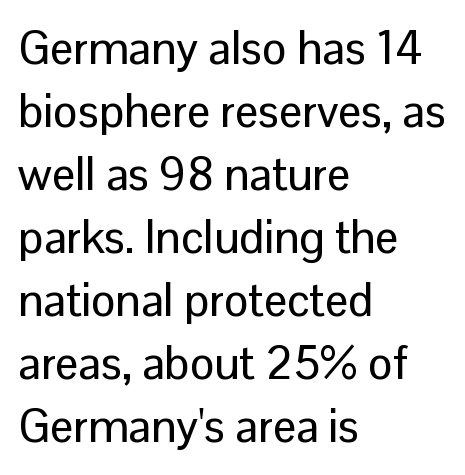
Q: Is the text italic (slanted)? A: No, it is upright.
Q: Is the typeface a serif or a sans-serif typeface? A: Sans-serif.
Q: Is the text underlined? A: No.
Q: How is the paragraph aligned? A: Left-aligned.
Q: Is the spacing between letters normal or unusually wide? A: Normal.
Q: Is the spacing between lines tight, normal or loose? A: Normal.
Q: Width (condensed, normal, or wide)? A: Normal.
Q: Stroke contrast? A: Low.
Q: x-height? A: Medium.
Q: Monospaced? A: No.
